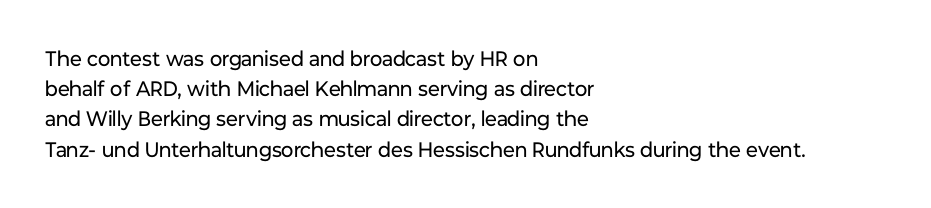
{"italic": "no", "bold": "no", "underline": "no", "align": "left", "line_spacing": "normal", "line_spacing_ratio": 1.44, "letter_spacing": "normal", "letter_spacing_em": 0.0, "glyph_px": 21}
